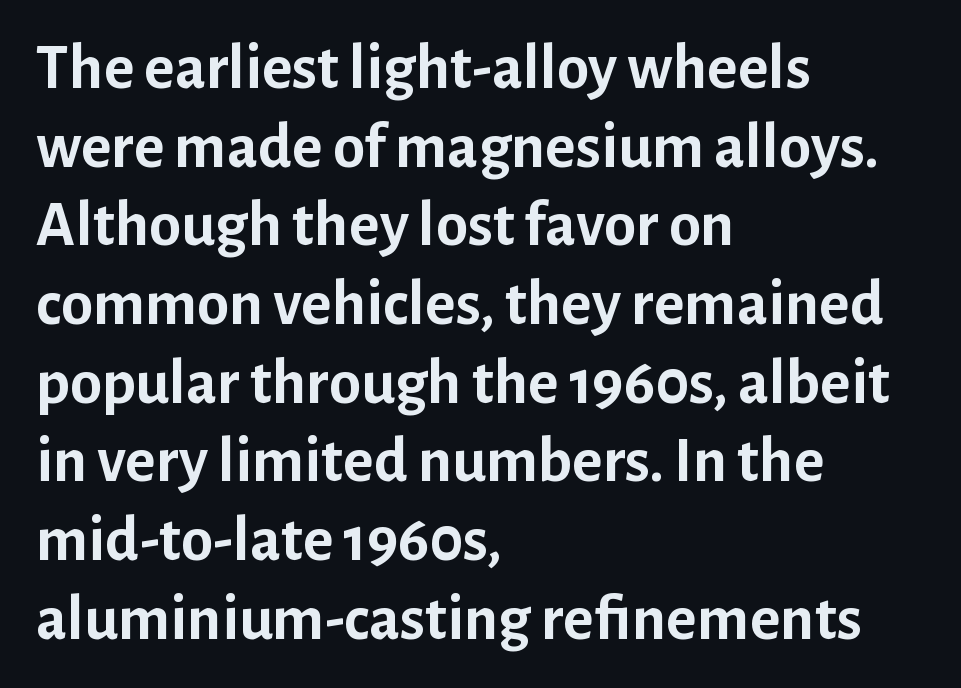
{"serif": "no", "italic": "no", "bold": "yes", "weight": "semibold", "width": "normal", "stroke_contrast": "low", "x_height": "medium", "monospaced": "no", "underline": "no", "align": "left", "line_spacing_ratio": 1.21, "letter_spacing": "normal", "letter_spacing_em": 0.0, "glyph_px": 65}
